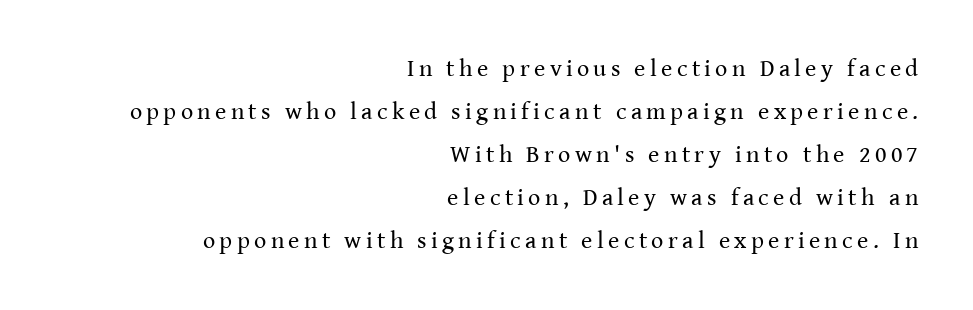
Q: Is the text bold? A: No.
Q: Is the text italic (slanted)? A: No, it is upright.
Q: Is the text underlined? A: No.
Q: How is the paragraph aligned? A: Right-aligned.
